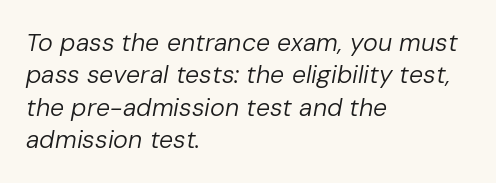
{"italic": "yes", "lean": "right", "slant_degrees": 10, "bold": "no", "underline": "no", "align": "left", "line_spacing": "normal", "line_spacing_ratio": 1.3, "letter_spacing": "normal", "letter_spacing_em": 0.0, "glyph_px": 25}
